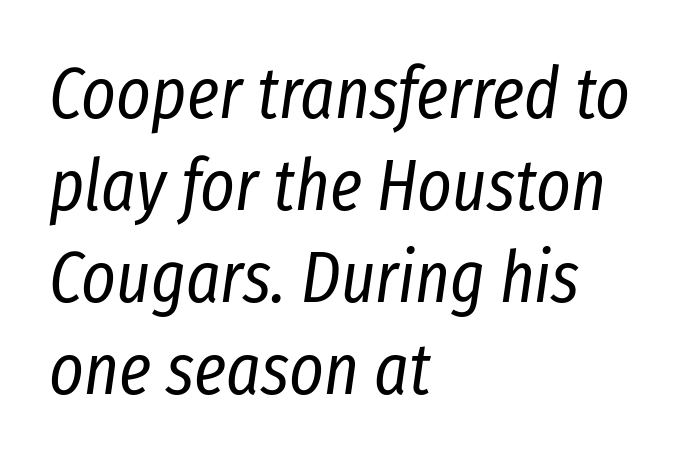
Standard letterfit; no display-style spreading of the glyphs. Vertically, the passage feels balanced, rows spaced as you'd expect. Each letter keeps its own natural width here, so spacing adapts to shape. The letters are slanted; this is an italic face.
